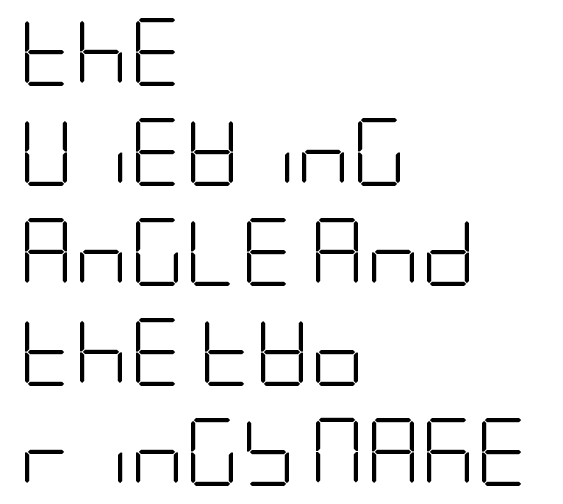
The rows are spaced the way most documents space them. These lines keep a tight, regular rhythm from letter to letter. A bare baseline throughout the passage. Summary of weight: not heavy and not bold.
